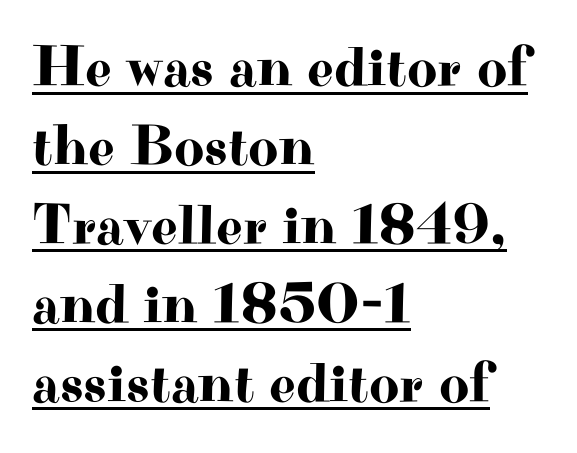
{"serif": "yes", "italic": "no", "width": "wide", "stroke_contrast": "high", "x_height": "small", "monospaced": "no", "underline": "yes", "align": "left", "line_spacing": "normal", "line_spacing_ratio": 1.36, "letter_spacing": "normal", "letter_spacing_em": 0.0, "glyph_px": 58}
